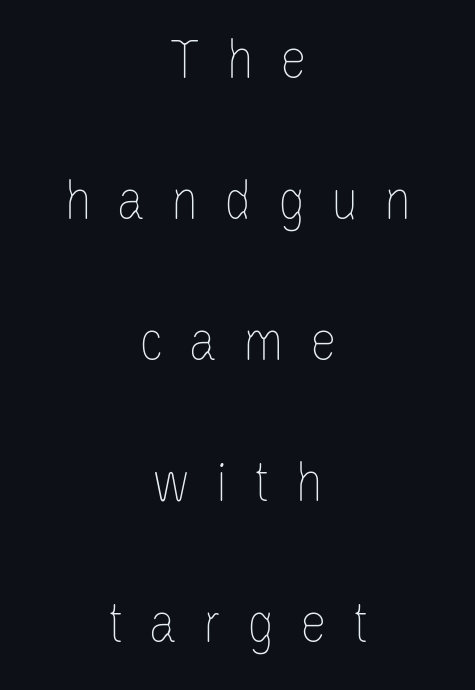
{"italic": "no", "bold": "no", "weight": "thin", "width": "condensed", "stroke_contrast": "low", "x_height": "large", "monospaced": "no", "underline": "no", "align": "center", "line_spacing": "loose", "line_spacing_ratio": 2.35, "letter_spacing": "wide", "letter_spacing_em": 0.43, "glyph_px": 60}
